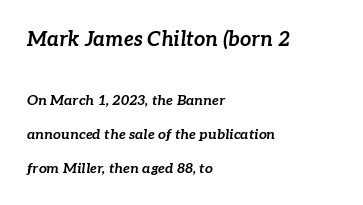
Posture: slanted. Quick note: underline off. These lines are set flush left with a ragged right edge. Regarding leading, the lines here are spaced well apart. What weight is shown? A full bold with thick strokes.
